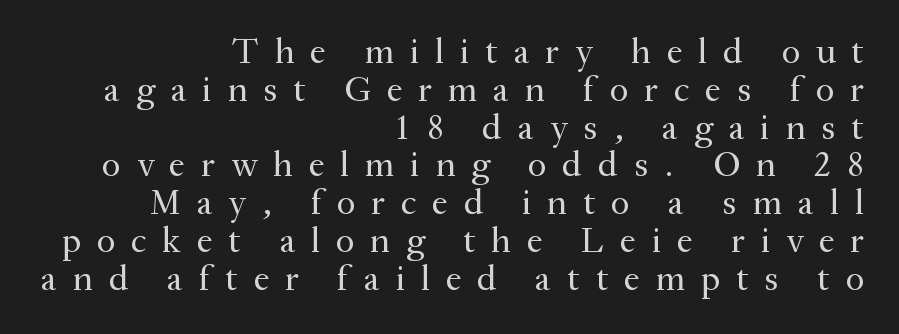
Just letters on the line, the space beneath them empty. The lines in this sample share a right terminus and differ only in where they begin. To sum up the face: it has serifs. How are the letters spaced? Widely, with obvious added tracking. Think of a printed novel: that variable character pitch is what you see here. Ascenders rise straight up at ninety degrees.
